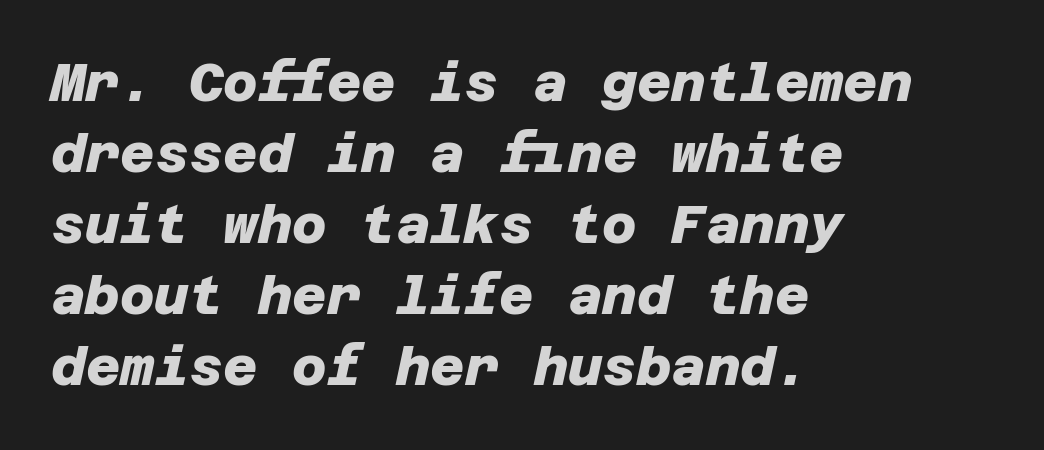
Reading down the column, the eye jumps a familiar distance to each next line. Nope, no serifs anywhere on these letters. The passage shown is not underscored anywhere. Does extra space separate the letters? No, they use regular spacing.
